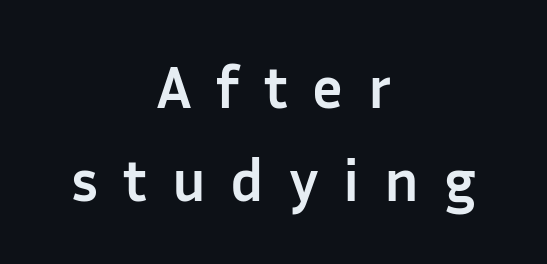
{"serif": "no", "italic": "no", "bold": "yes", "weight": "semibold", "width": "normal", "stroke_contrast": "low", "x_height": "medium", "monospaced": "no", "underline": "no", "align": "center", "line_spacing": "normal", "line_spacing_ratio": 1.55, "letter_spacing": "wide", "letter_spacing_em": 0.41, "glyph_px": 60}
